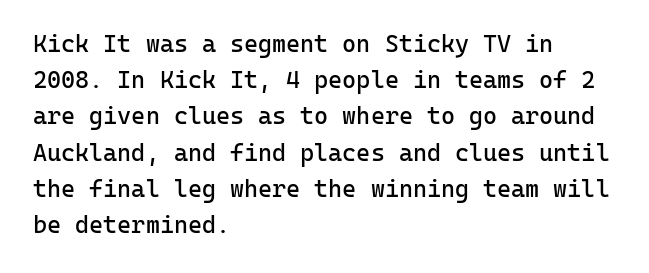
{"italic": "no", "bold": "no", "underline": "no", "align": "left", "line_spacing": "normal", "line_spacing_ratio": 1.51, "letter_spacing": "normal", "letter_spacing_em": 0.0, "glyph_px": 24}
